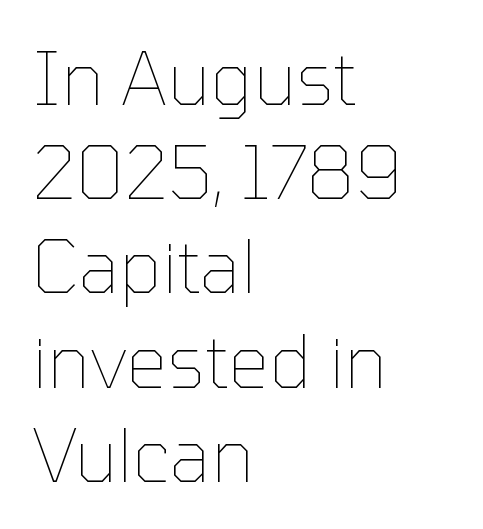
This is not heavy type; no bold has been used. A typesetter would call this proportional, since set widths differ per character. Rendered with straight, roman letterforms. Default kerning and tracking; the words read as compact shapes. The ragged edge is on the right, which tells us the setting is flush left. Whoever set this chose a conventional vertical rhythm.
